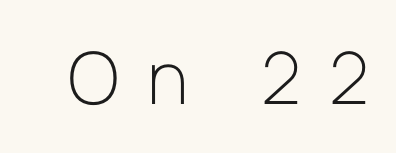
The image shows 72 px light sans-serif type, upright; set unusually wide letter spacing (+0.4 em), not underlined; low stroke contrast and a medium x-height.
